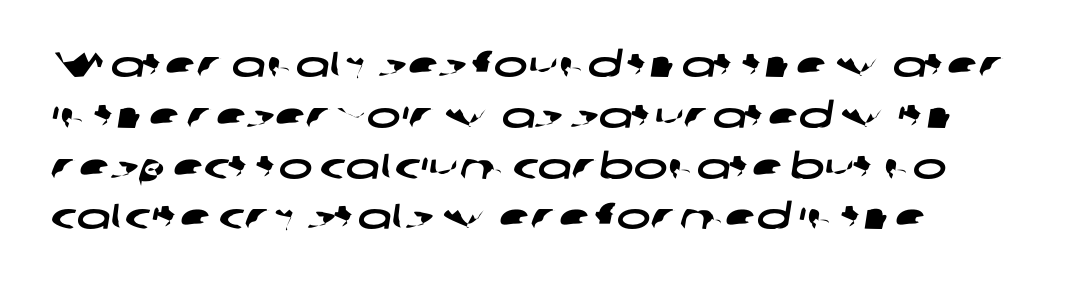
Q: Is the typeface a serif or a sans-serif typeface? A: Sans-serif.
Q: Is the text underlined? A: No.
Q: How is the paragraph aligned? A: Left-aligned.
Q: Is the spacing between letters normal or unusually wide? A: Normal.
Q: Is the spacing between lines tight, normal or loose? A: Normal.
Q: Width (condensed, normal, or wide)? A: Wide.
Q: Stroke contrast? A: Low.
Q: x-height? A: Medium.
Q: Monospaced? A: No.
